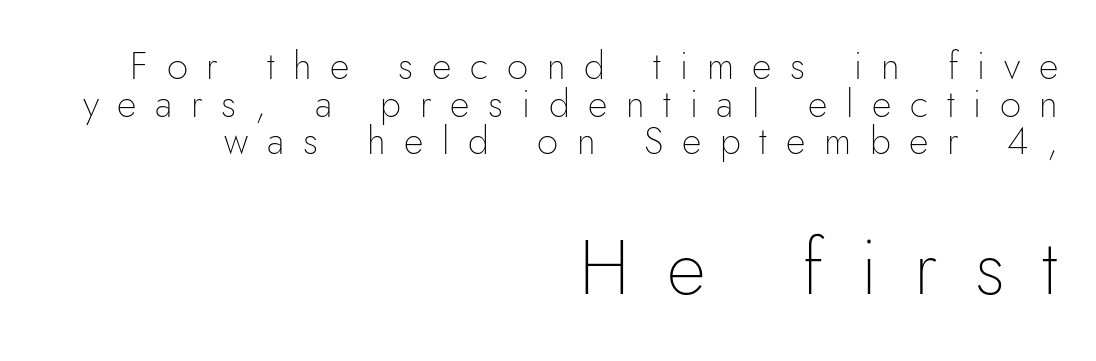
{"serif": "no", "italic": "no", "bold": "no", "weight": "thin", "width": "normal", "stroke_contrast": "low", "x_height": "small", "monospaced": "no", "underline": "no", "align": "right", "line_spacing": "tight", "line_spacing_ratio": 0.99, "letter_spacing": "wide", "letter_spacing_em": 0.49, "larger_block": "second", "size_ratio": 2.0, "glyph_px": 76}
